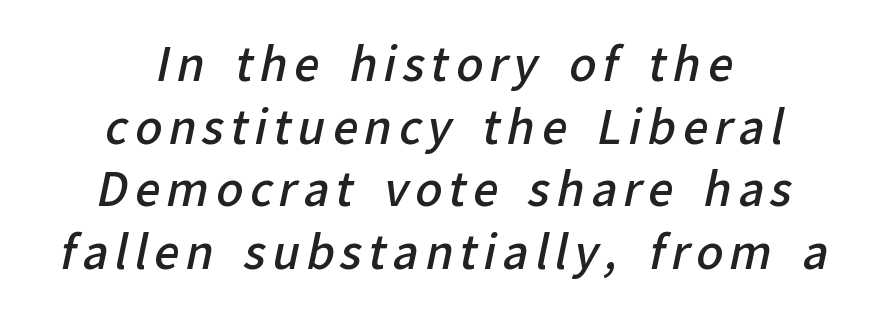
Q: Is the text bold? A: Semi-bold.
Q: Is the typeface a serif or a sans-serif typeface? A: Sans-serif.
Q: Is the text underlined? A: No.
Q: How is the paragraph aligned? A: Centered.
Q: Is the spacing between lines tight, normal or loose? A: Normal.
Q: Width (condensed, normal, or wide)? A: Normal.
Q: Stroke contrast? A: Low.
Q: x-height? A: Medium.
Q: Monospaced? A: No.
